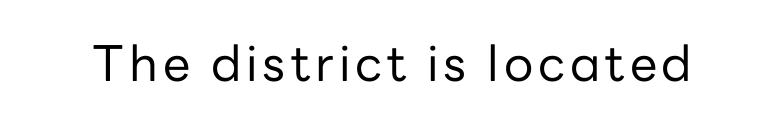
{"serif": "no", "italic": "no", "bold": "no", "weight": "regular", "width": "normal", "stroke_contrast": "low", "x_height": "medium", "monospaced": "no", "underline": "no", "glyph_px": 49}
